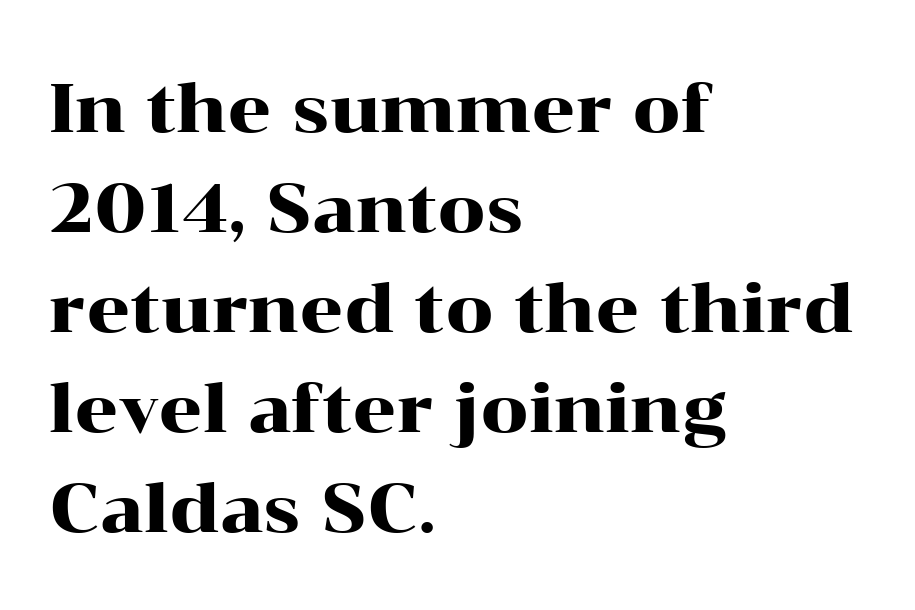
{"serif": "yes", "italic": "no", "width": "wide", "stroke_contrast": "high", "x_height": "medium", "monospaced": "no", "underline": "no", "align": "left", "line_spacing": "normal", "line_spacing_ratio": 1.47, "letter_spacing": "normal", "letter_spacing_em": 0.0, "glyph_px": 68}
